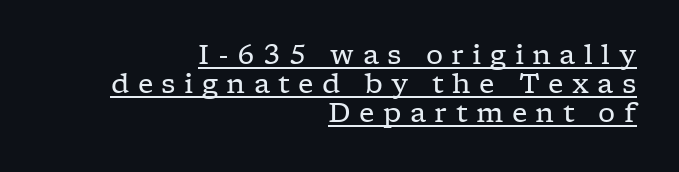
Weight: in the light-to-regular range. Each new line begins almost immediately beneath the previous one. Nope, not italic — everything's standing straight. Underlining? Definitely there.
